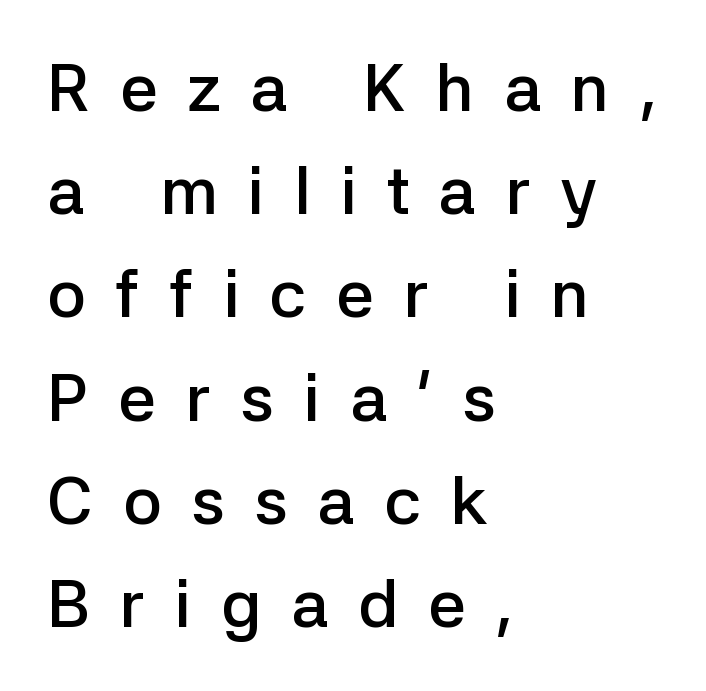
{"serif": "no", "italic": "no", "bold": "semi", "weight": "semibold", "width": "normal", "stroke_contrast": "low", "x_height": "medium", "monospaced": "no", "underline": "no", "align": "left", "line_spacing": "normal", "line_spacing_ratio": 1.54, "letter_spacing": "wide", "letter_spacing_em": 0.44, "glyph_px": 67}
